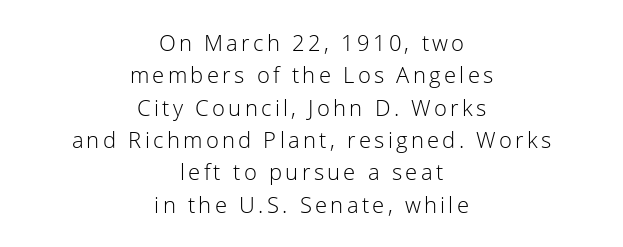
One-word summary of the alignment: center. The passage shown stacks its lines at a standard gap. The cut favours lightness, reaching ordinary text weight at its darkest. It's the straight-up-and-down kind of type.
